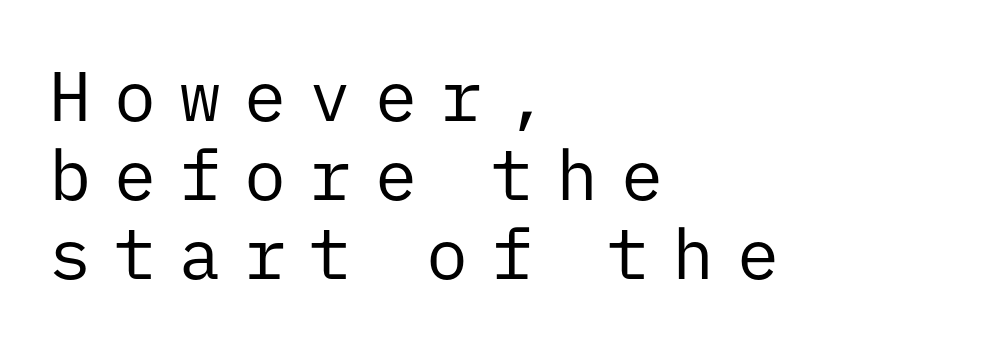
The image shows 70 px regular-weight sans-serif type, upright, monospaced; set left-aligned, tight line spacing (1.13x), unusually wide letter spacing (+0.33 em), not underlined; low stroke contrast and a medium x-height.
